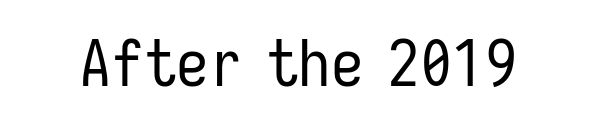
{"serif": "no", "italic": "no", "bold": "no", "weight": "regular", "width": "condensed", "stroke_contrast": "low", "x_height": "medium", "monospaced": "no", "underline": "no", "letter_spacing": "normal", "letter_spacing_em": 0.0, "glyph_px": 65}
